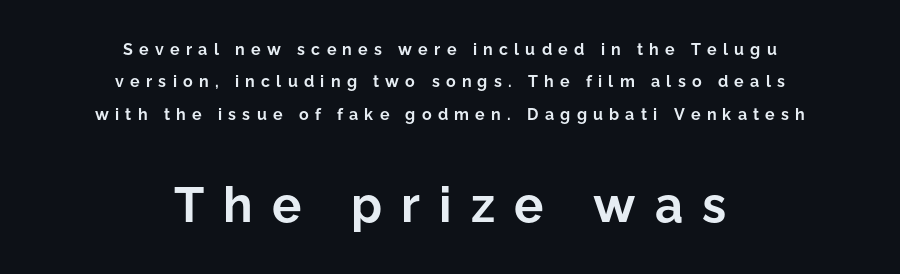
Q: Is the text bold? A: Yes.
Q: Is the text italic (slanted)? A: No, it is upright.
Q: Is the typeface a serif or a sans-serif typeface? A: Sans-serif.
Q: Is the text underlined? A: No.
Q: How is the paragraph aligned? A: Centered.
Q: Is the spacing between letters normal or unusually wide? A: Unusually wide.
Q: Is the spacing between lines tight, normal or loose? A: Loose.
Q: Which block of text is set in a larger size, the first (top) or the second (bottom)? A: The second (bottom) one.
Q: Width (condensed, normal, or wide)? A: Normal.
Q: Stroke contrast? A: Low.
Q: x-height? A: Medium.
Q: Monospaced? A: No.
